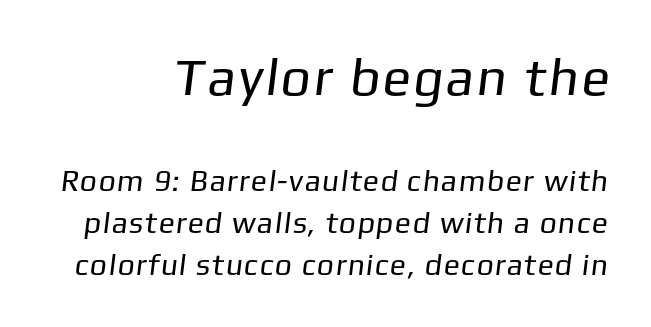
Each letter keeps its own natural width here, so spacing adapts to shape. Bigger letters appear in the top chunk; the bottom chunk is reduced. The passage shown is typeset with a sans-serif family. Honestly, there is no underline to notice here at all. Horizontal bands of white between lines are of average thickness. Vertical stems look standard width or narrower in stroke.
